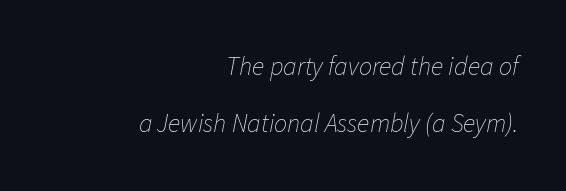
Q: Is the text bold? A: No.
Q: Is the text italic (slanted)? A: Yes, it leans right by about 11 degrees.
Q: Is the text underlined? A: No.
Q: How is the paragraph aligned? A: Right-aligned.
Q: Is the spacing between letters normal or unusually wide? A: Normal.
Q: Is the spacing between lines tight, normal or loose? A: Loose.
